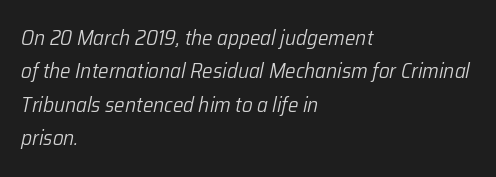
Q: Is the text bold? A: No.
Q: Is the text italic (slanted)? A: Yes, it leans right by about 12 degrees.
Q: Is the text underlined? A: No.
Q: How is the paragraph aligned? A: Left-aligned.
Q: Is the spacing between letters normal or unusually wide? A: Normal.
Q: Is the spacing between lines tight, normal or loose? A: Normal.
